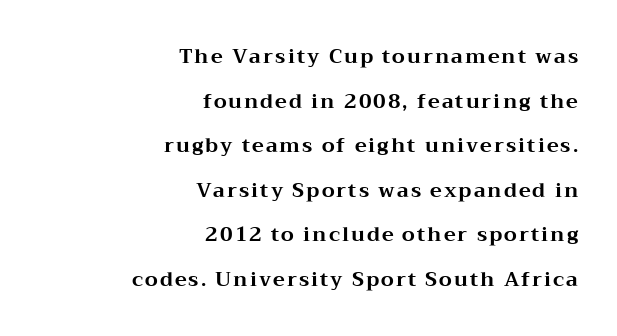
The image shows 20 px bold type, upright; set right-aligned, loose line spacing (2.23x), not underlined.
